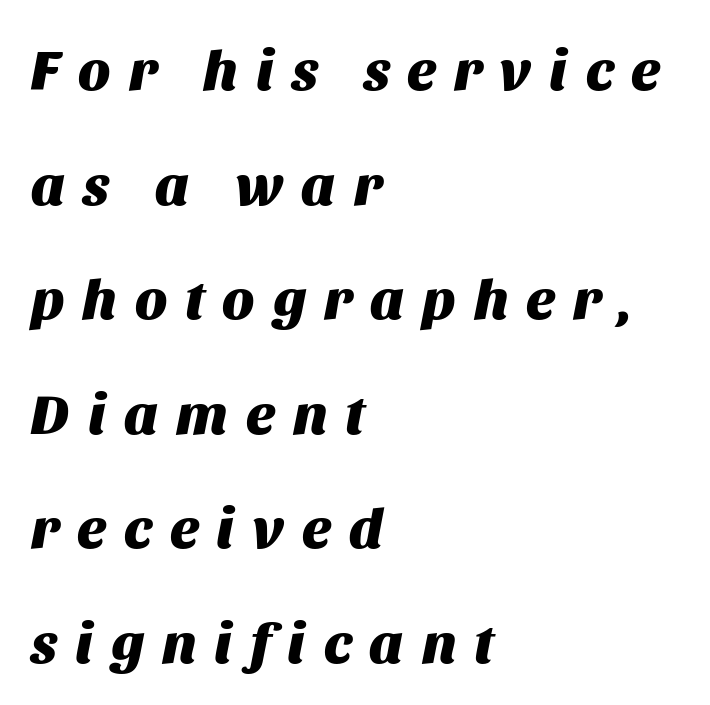
The image shows 57 px heavy type, italic (leaning right); set left-aligned, loose line spacing (2.01x), unusually wide letter spacing (+0.32 em), not underlined; medium stroke contrast and a large x-height.
